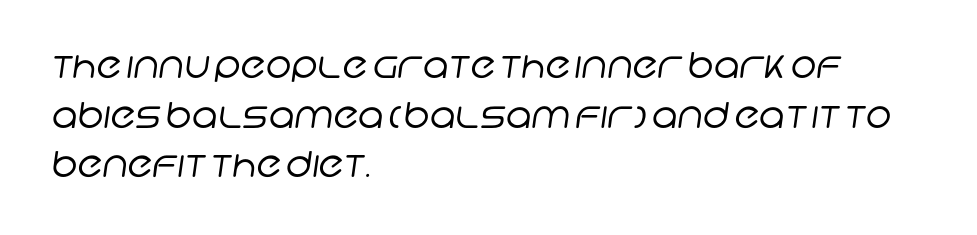
{"serif": "no", "bold": "no", "weight": "regular", "width": "normal", "stroke_contrast": "low", "x_height": "large", "monospaced": "no", "underline": "no", "align": "left", "line_spacing": "normal", "line_spacing_ratio": 1.42, "letter_spacing": "normal", "letter_spacing_em": 0.0, "glyph_px": 35}
